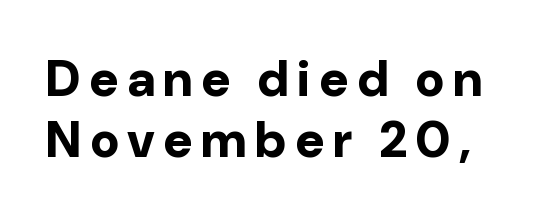
You could not count columns in this text — the font is proportionally spaced. Every stem runs plumb, perpendicular to the baseline. Check under the words: just untouched page. How heavy is the stroke? Heavy — this is a bold. What kind of face is this? One without serifs — a sans.
